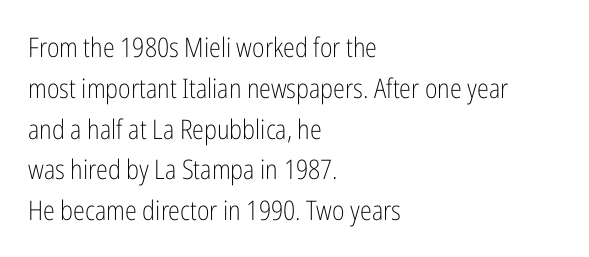
Q: Is the text bold? A: No.
Q: Is the text italic (slanted)? A: No, it is upright.
Q: Is the text underlined? A: No.
Q: How is the paragraph aligned? A: Left-aligned.
Q: Is the spacing between letters normal or unusually wide? A: Normal.
Q: Is the spacing between lines tight, normal or loose? A: Normal.
